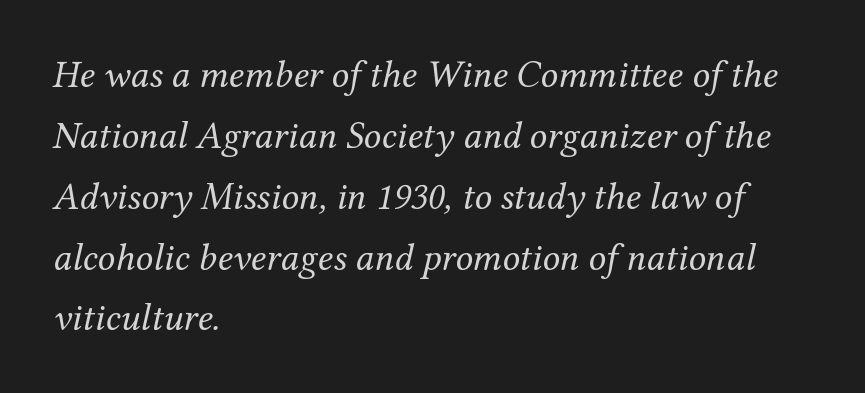
{"serif": "yes", "italic": "yes", "lean": "right", "slant_degrees": 12, "bold": "no", "weight": "regular", "width": "normal", "stroke_contrast": "medium", "x_height": "medium", "monospaced": "no", "underline": "no", "align": "left", "line_spacing": "normal", "line_spacing_ratio": 1.56, "letter_spacing": "normal", "letter_spacing_em": 0.0, "glyph_px": 39}
